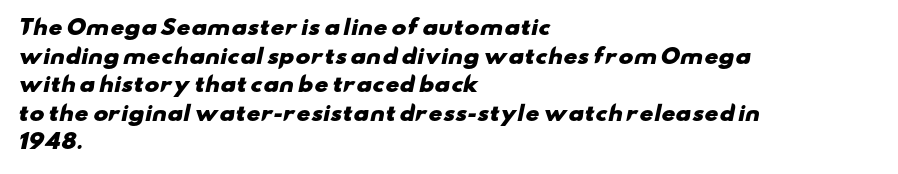
The image shows 20 px bold type; set left-aligned, normal line spacing (1.43x), normal letter spacing, not underlined.
